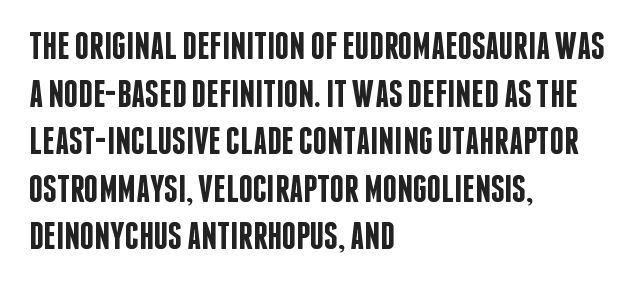
The zone under the glyphs is completely vacant. Each line starts at the same left margin while the right side varies. Does the weight exceed regular? Yes, but only to semibold. Posture: upright roman. This rendering employs a face without finishing strokes, i.e., a sans-serif.
